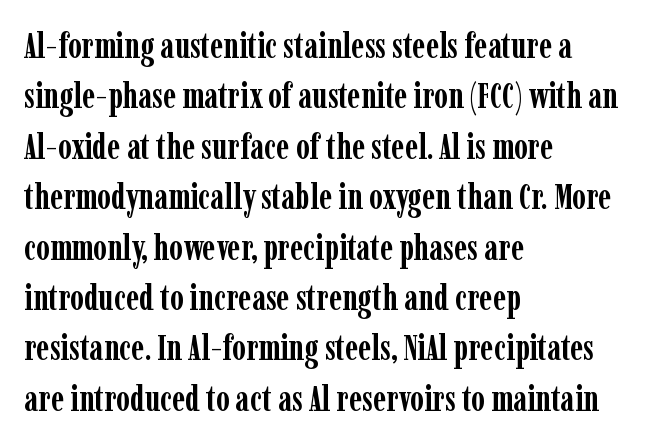
The image shows 35 px semibold, condensed serif type, upright; set left-aligned, normal line spacing (1.44x), normal letter spacing, not underlined; low stroke contrast and a medium x-height.
